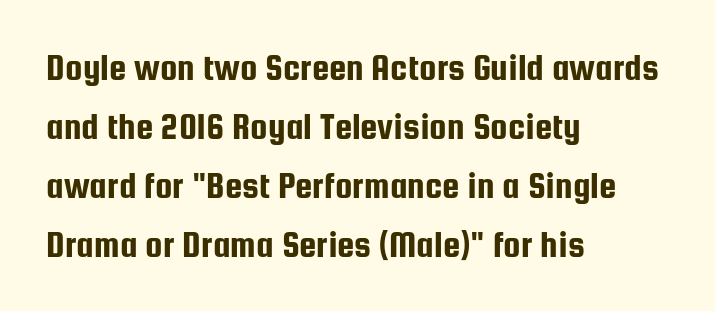
The image shows 39 px condensed sans-serif type, upright; set left-aligned, normal line spacing (1.51x), normal letter spacing, not underlined; low stroke contrast and a medium x-height.
